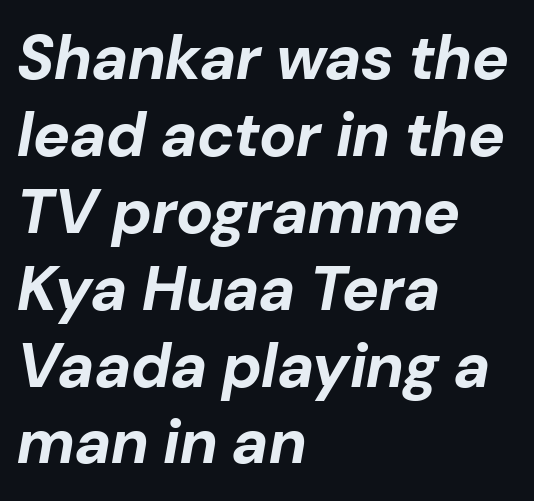
The image shows 62 px bold type, italic (leaning right); set left-aligned, line spacing 1.24x, normal letter spacing, not underlined; low stroke contrast and a medium x-height.
